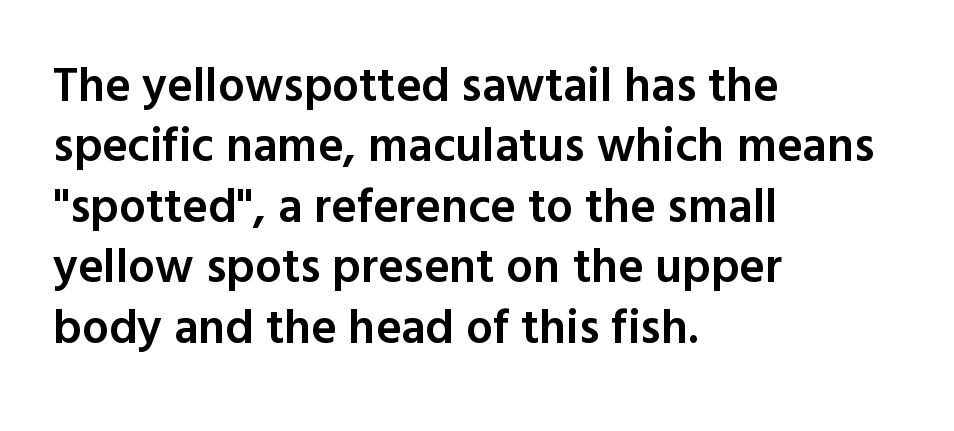
The image shows 48 px semibold sans-serif type, upright; set left-aligned, normal line spacing (1.26x), normal letter spacing, not underlined; a medium x-height.
